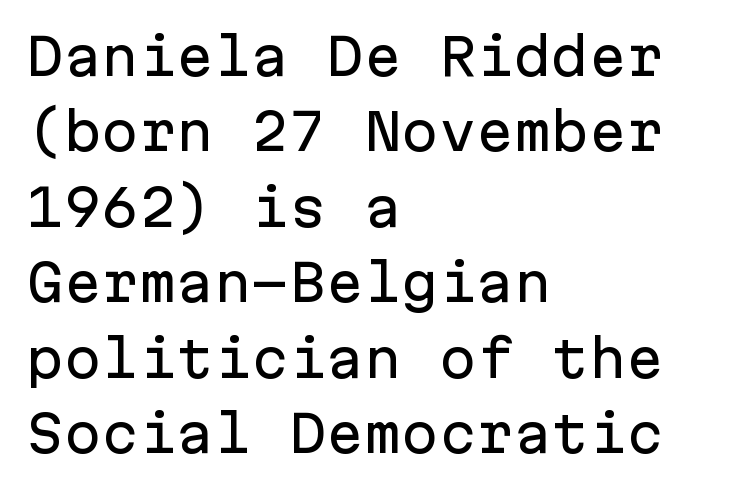
{"serif": "no", "italic": "no", "width": "normal", "stroke_contrast": "low", "x_height": "medium", "monospaced": "yes", "underline": "no", "align": "left", "line_spacing": "normal", "line_spacing_ratio": 1.51, "letter_spacing": "normal", "letter_spacing_em": 0.0, "glyph_px": 50}
